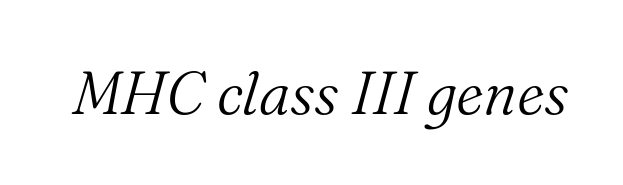
Q: Is the text bold? A: No.
Q: Is the text italic (slanted)? A: Yes, it leans right by about 16 degrees.
Q: Is the typeface a serif or a sans-serif typeface? A: Serif.
Q: Is the text underlined? A: No.
Q: Is the spacing between letters normal or unusually wide? A: Normal.
Q: Width (condensed, normal, or wide)? A: Normal.
Q: Stroke contrast? A: Medium.
Q: x-height? A: Medium.
Q: Monospaced? A: No.
